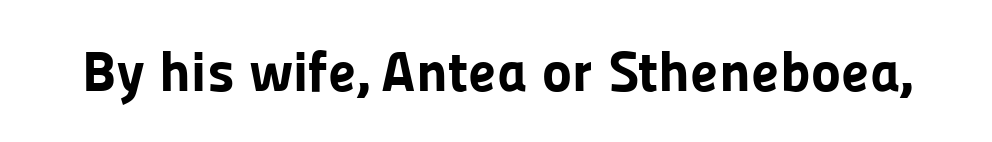
Q: Is the text bold? A: Yes.
Q: Is the text italic (slanted)? A: No, it is upright.
Q: Is the typeface a serif or a sans-serif typeface? A: Sans-serif.
Q: Is the text underlined? A: No.
Q: Is the spacing between letters normal or unusually wide? A: Normal.
Q: Width (condensed, normal, or wide)? A: Normal.
Q: Stroke contrast? A: Low.
Q: x-height? A: Medium.
Q: Monospaced? A: No.
